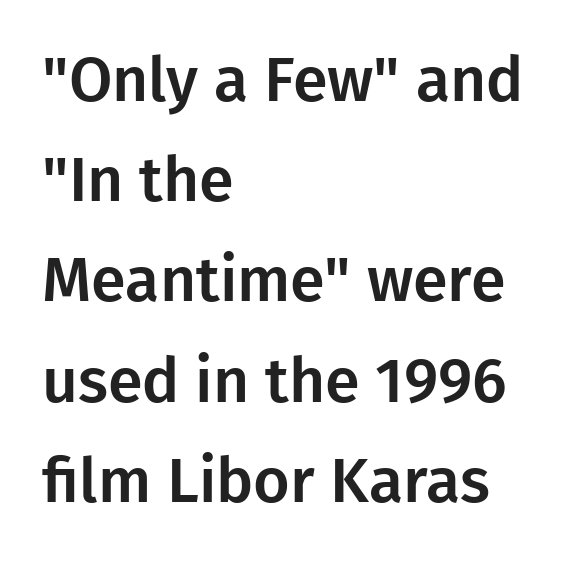
Q: Is the text italic (slanted)? A: No, it is upright.
Q: Is the typeface a serif or a sans-serif typeface? A: Sans-serif.
Q: Is the text underlined? A: No.
Q: How is the paragraph aligned? A: Left-aligned.
Q: Is the spacing between letters normal or unusually wide? A: Normal.
Q: Is the spacing between lines tight, normal or loose? A: Normal.
Q: Width (condensed, normal, or wide)? A: Normal.
Q: Stroke contrast? A: Low.
Q: x-height? A: Medium.
Q: Monospaced? A: No.
